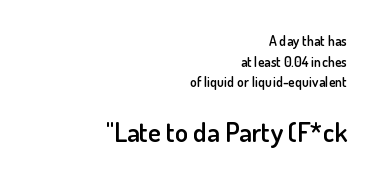
Q: Is the text bold? A: Semi-bold.
Q: Is the text italic (slanted)? A: No, it is upright.
Q: Is the text underlined? A: No.
Q: How is the paragraph aligned? A: Right-aligned.
Q: Is the spacing between letters normal or unusually wide? A: Normal.
Q: Is the spacing between lines tight, normal or loose? A: Normal.
Q: Which block of text is set in a larger size, the first (top) or the second (bottom)? A: The second (bottom) one.
